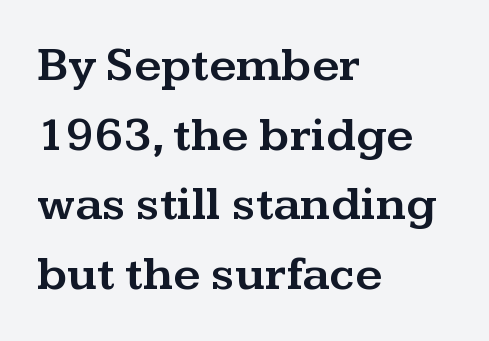
{"serif": "yes", "italic": "no", "width": "wide", "stroke_contrast": "medium", "x_height": "medium", "monospaced": "no", "underline": "no", "align": "left", "line_spacing": "normal", "line_spacing_ratio": 1.45, "letter_spacing": "normal", "letter_spacing_em": 0.0, "glyph_px": 48}
